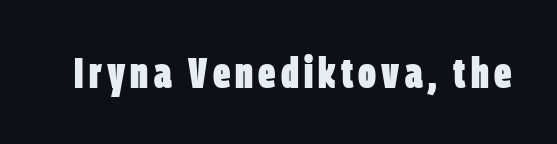
{"serif": "no", "bold": "yes", "weight": "heavy", "width": "condensed", "stroke_contrast": "low", "x_height": "large", "monospaced": "no", "underline": "no", "glyph_px": 43}
